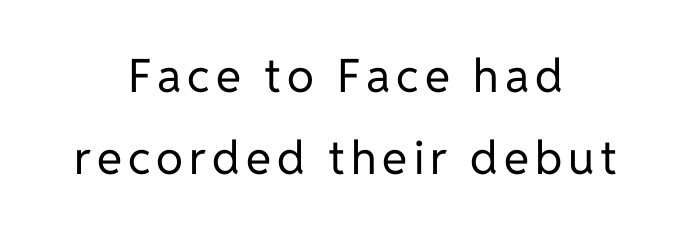
The image shows 46 px regular-weight sans-serif type, upright; set centered, line spacing 1.78x, not underlined; low stroke contrast and a medium x-height.
